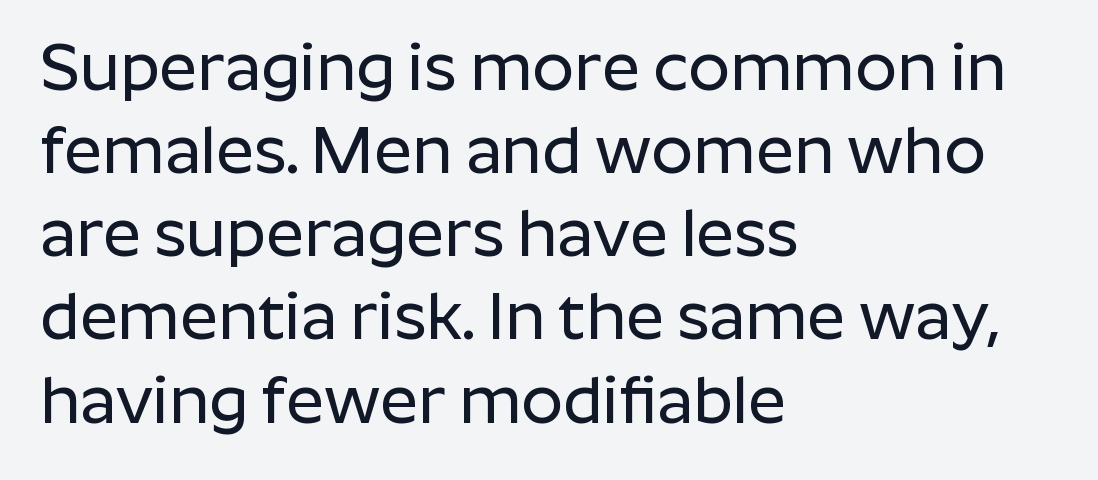
{"serif": "no", "italic": "no", "width": "normal", "stroke_contrast": "low", "x_height": "medium", "monospaced": "no", "underline": "no", "align": "left", "line_spacing": "normal", "line_spacing_ratio": 1.26, "letter_spacing": "normal", "letter_spacing_em": 0.0, "glyph_px": 66}
